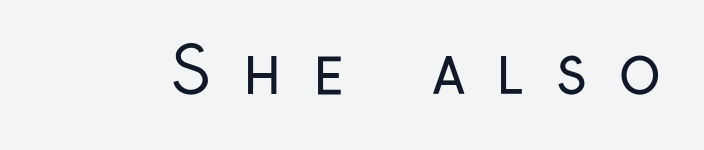
No italicization has been applied; the sample stays upright. The text was rendered using a sans face with plain stroke endings. The typesetting does not lean heavy: it is not bold. Note the varied advance widths — an 'i' is clearly narrower than an 'm'.
